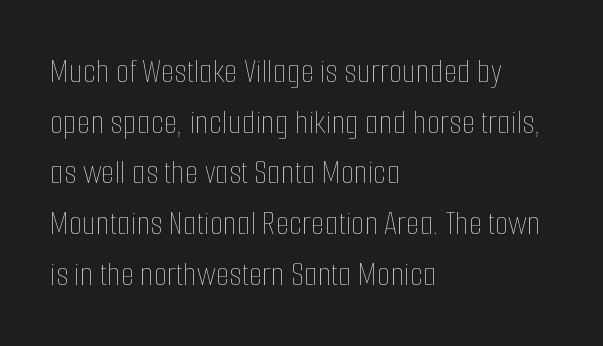
These lines are set flush left with a ragged right edge. In terms of leading, this rendering sits right in the middle. Rendered with straight, roman letterforms. Summary of weight: not heavy and not bold. Just letters on the line, the space beneath them empty.
